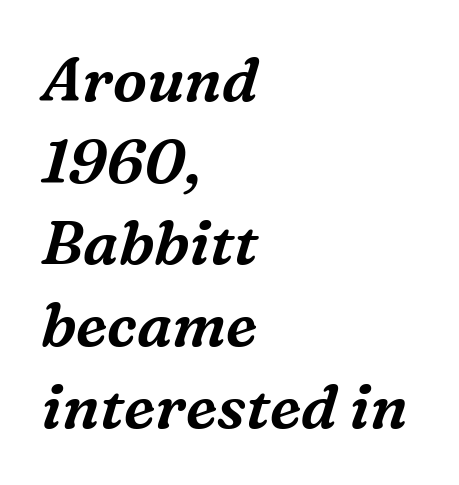
Q: Is the text italic (slanted)? A: Yes, it leans right by about 16 degrees.
Q: Is the typeface a serif or a sans-serif typeface? A: Serif.
Q: Is the text underlined? A: No.
Q: How is the paragraph aligned? A: Left-aligned.
Q: Is the spacing between letters normal or unusually wide? A: Normal.
Q: Is the spacing between lines tight, normal or loose? A: Normal.
Q: Width (condensed, normal, or wide)? A: Normal.
Q: Stroke contrast? A: Medium.
Q: x-height? A: Medium.
Q: Monospaced? A: No.
